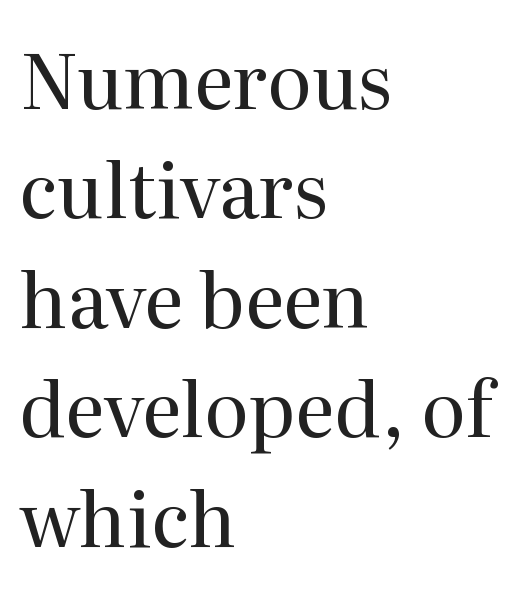
Q: Is the text bold? A: No.
Q: Is the text italic (slanted)? A: No, it is upright.
Q: Is the typeface a serif or a sans-serif typeface? A: Serif.
Q: Is the text underlined? A: No.
Q: How is the paragraph aligned? A: Left-aligned.
Q: Is the spacing between letters normal or unusually wide? A: Normal.
Q: Is the spacing between lines tight, normal or loose? A: Normal.
Q: Width (condensed, normal, or wide)? A: Normal.
Q: Stroke contrast? A: Medium.
Q: x-height? A: Medium.
Q: Monospaced? A: No.
